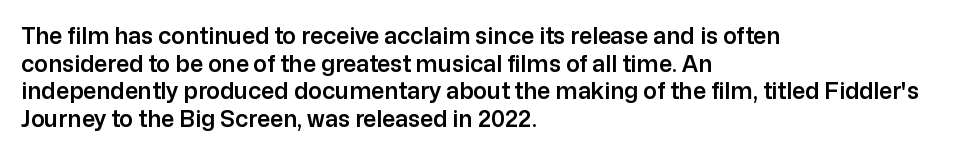
Q: Is the text italic (slanted)? A: No, it is upright.
Q: Is the text underlined? A: No.
Q: How is the paragraph aligned? A: Left-aligned.
Q: Is the spacing between letters normal or unusually wide? A: Normal.
